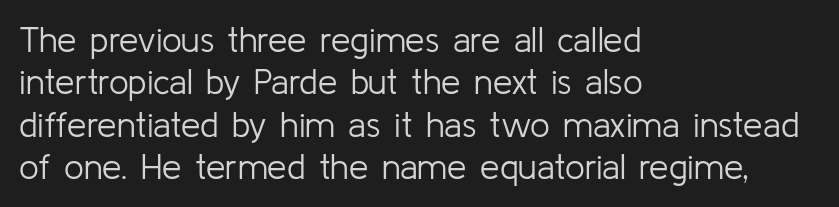
Q: Is the text bold? A: No.
Q: Is the text italic (slanted)? A: No, it is upright.
Q: Is the typeface a serif or a sans-serif typeface? A: Sans-serif.
Q: Is the text underlined? A: No.
Q: How is the paragraph aligned? A: Left-aligned.
Q: Is the spacing between letters normal or unusually wide? A: Normal.
Q: Width (condensed, normal, or wide)? A: Normal.
Q: Stroke contrast? A: Low.
Q: x-height? A: Medium.
Q: Monospaced? A: No.
